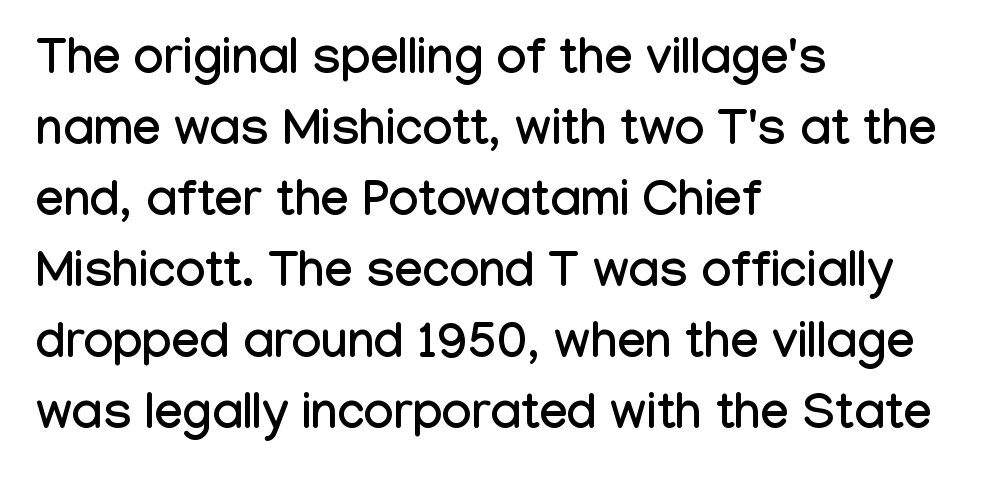
The image shows 50 px condensed sans-serif type, upright; set left-aligned, normal line spacing (1.42x), normal letter spacing, not underlined; low stroke contrast and a medium x-height.
